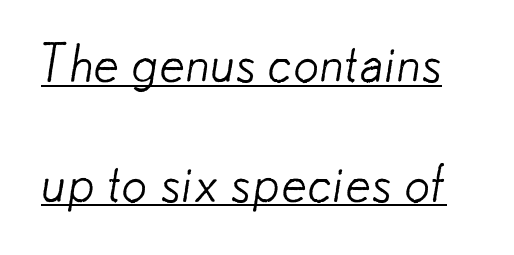
The image shows 52 px light sans-serif type; set loose line spacing (2.3x), normal letter spacing, underlined; low stroke contrast and a small x-height.
